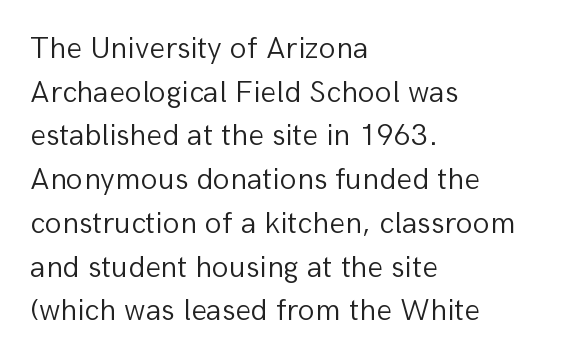
The image shows 31 px light sans-serif type, upright; set left-aligned, normal line spacing (1.41x), normal letter spacing, not underlined; low stroke contrast and a medium x-height.
